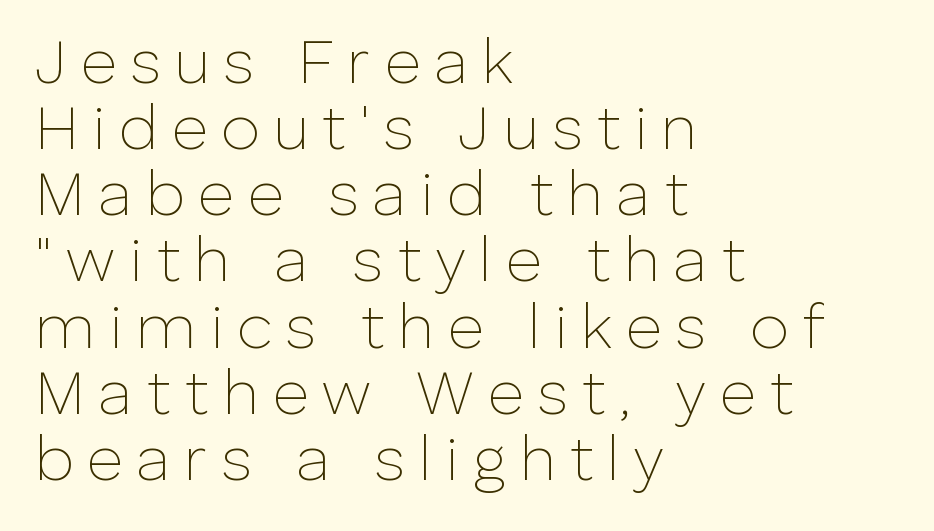
Q: Is the text bold? A: No.
Q: Is the text italic (slanted)? A: No, it is upright.
Q: Is the typeface a serif or a sans-serif typeface? A: Sans-serif.
Q: Is the text underlined? A: No.
Q: How is the paragraph aligned? A: Left-aligned.
Q: Is the spacing between letters normal or unusually wide? A: Unusually wide.
Q: Is the spacing between lines tight, normal or loose? A: Tight.
Q: Width (condensed, normal, or wide)? A: Normal.
Q: Stroke contrast? A: Low.
Q: x-height? A: Medium.
Q: Monospaced? A: No.
